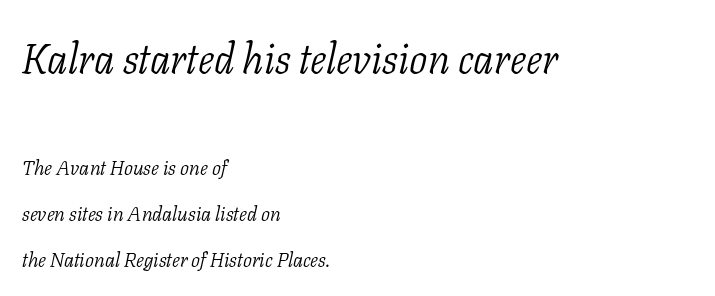
{"serif": "yes", "italic": "yes", "lean": "right", "slant_degrees": 11, "bold": "no", "weight": "light", "width": "normal", "stroke_contrast": "low", "x_height": "medium", "monospaced": "no", "underline": "no", "align": "left", "line_spacing": "loose", "line_spacing_ratio": 2.3, "letter_spacing": "normal", "letter_spacing_em": 0.0, "larger_block": "first", "size_ratio": 2.05, "glyph_px": 41}
